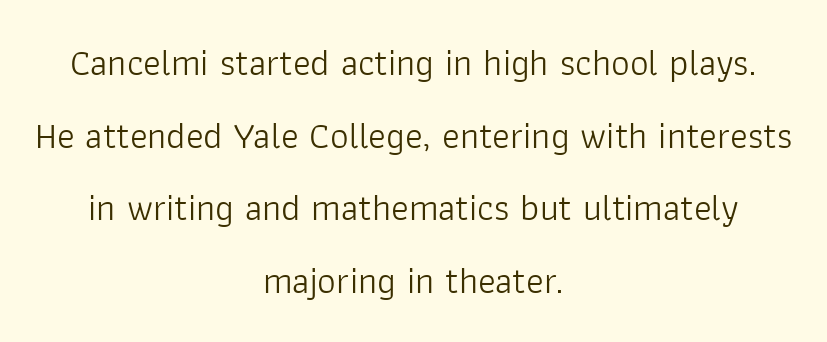
Q: Is the text bold? A: No.
Q: Is the text italic (slanted)? A: No, it is upright.
Q: Is the typeface a serif or a sans-serif typeface? A: Sans-serif.
Q: Is the text underlined? A: No.
Q: How is the paragraph aligned? A: Centered.
Q: Is the spacing between letters normal or unusually wide? A: Normal.
Q: Is the spacing between lines tight, normal or loose? A: Loose.
Q: Width (condensed, normal, or wide)? A: Normal.
Q: Stroke contrast? A: Low.
Q: x-height? A: Medium.
Q: Monospaced? A: No.
